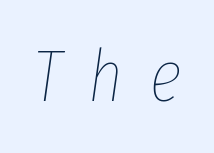
Q: Is the text bold? A: No.
Q: Is the text italic (slanted)? A: Yes, it leans right by about 8 degrees.
Q: Is the text underlined? A: No.
Q: Is the spacing between letters normal or unusually wide? A: Unusually wide.
Q: Width (condensed, normal, or wide)? A: Condensed.
Q: Stroke contrast? A: Low.
Q: x-height? A: Medium.
Q: Monospaced? A: No.
